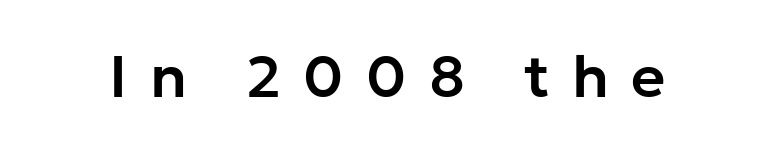
{"serif": "no", "italic": "no", "width": "normal", "stroke_contrast": "low", "x_height": "medium", "monospaced": "no", "underline": "no", "letter_spacing": "wide", "letter_spacing_em": 0.38, "glyph_px": 59}
